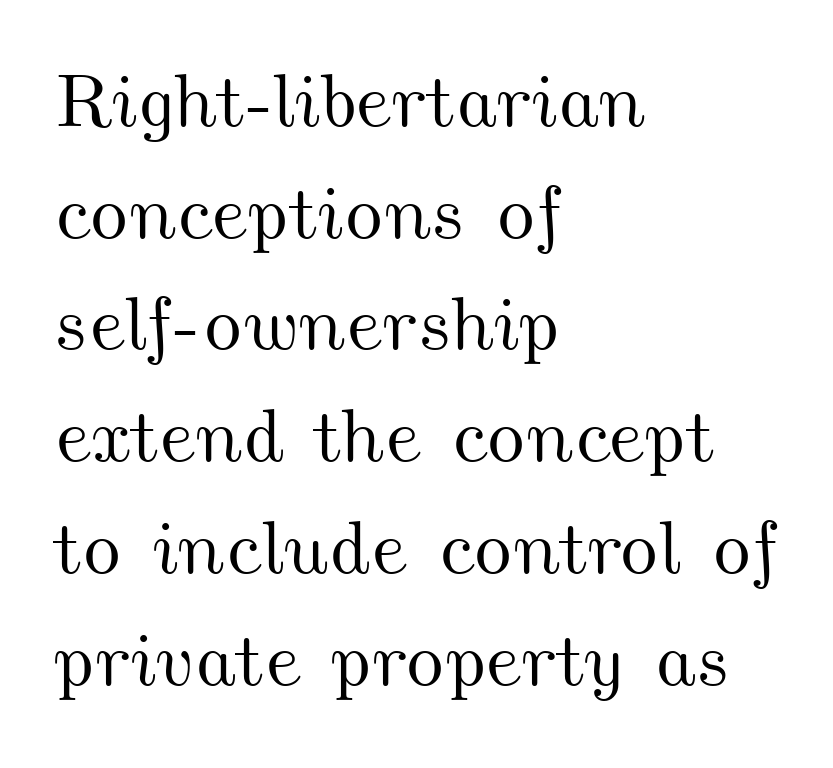
{"width": "wide", "stroke_contrast": "medium", "x_height": "small", "monospaced": "no", "underline": "no", "align": "left", "line_spacing": "normal", "line_spacing_ratio": 1.47, "letter_spacing": "normal", "letter_spacing_em": 0.0, "glyph_px": 76}
